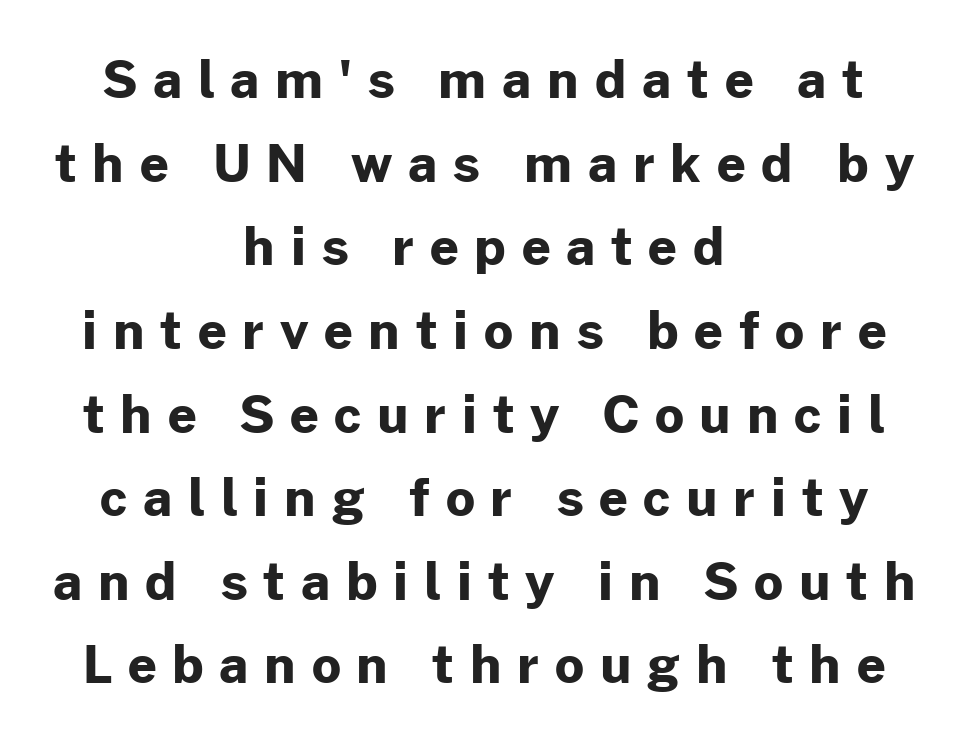
The image shows 51 px bold sans-serif type, upright; set centered, normal line spacing (1.64x), unusually wide letter spacing (+0.31 em), not underlined; low stroke contrast and a medium x-height.
